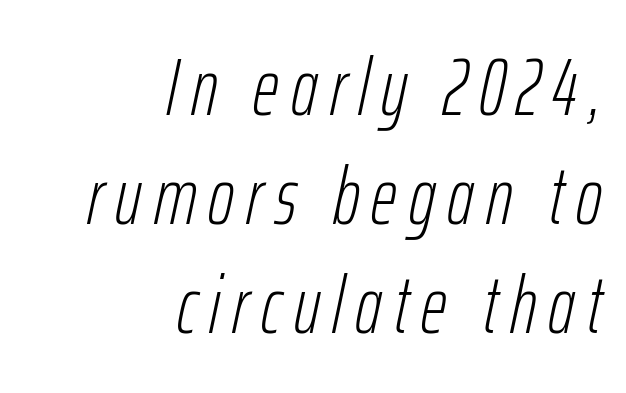
The image shows 80 px light, condensed type, italic (leaning right); set right-aligned, normal line spacing (1.36x), not underlined; low stroke contrast and a medium x-height.
